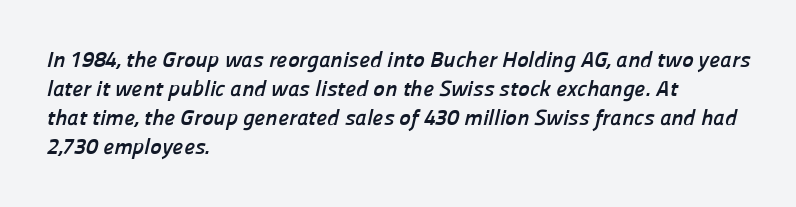
All the whitespace from short lines collects on the right. Honestly, the letter spacing is just normal — you wouldn't notice it. Strokes here are thick enough to call this a true bold. Evenly set lines give the paragraph a standard silhouette. The space beneath each line is pristine and unruled.
